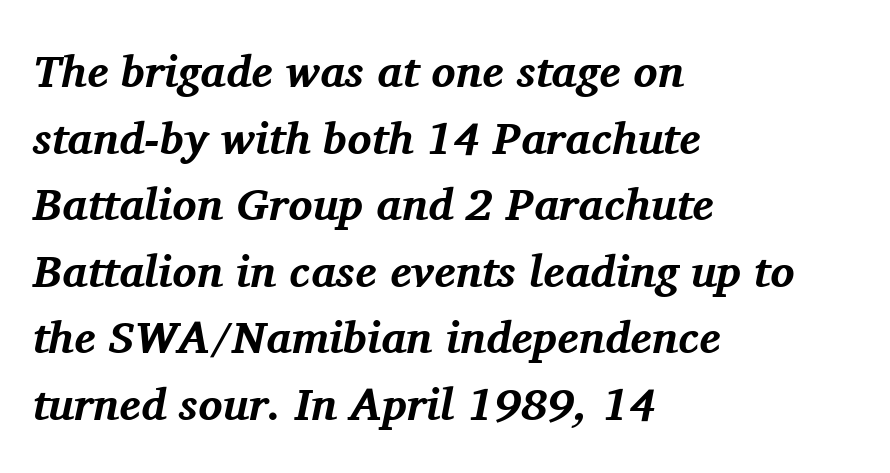
{"serif": "yes", "italic": "yes", "lean": "right", "slant_degrees": 11, "bold": "yes", "weight": "bold", "width": "normal", "stroke_contrast": "medium", "x_height": "medium", "monospaced": "no", "underline": "no", "align": "left", "line_spacing": "normal", "line_spacing_ratio": 1.48, "letter_spacing": "normal", "letter_spacing_em": 0.0, "glyph_px": 45}
